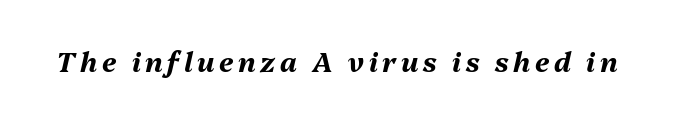
Q: Is the text bold? A: Yes.
Q: Is the text italic (slanted)? A: Yes, it leans right by about 13 degrees.
Q: Is the text underlined? A: No.
